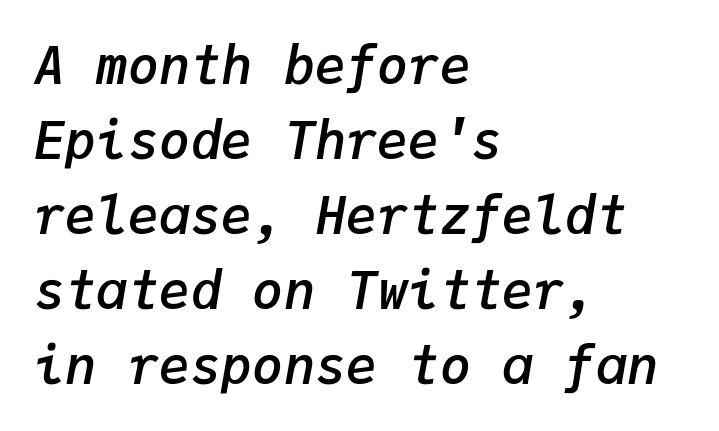
The image shows 52 px semibold type, italic (leaning right), monospaced; set left-aligned, normal line spacing (1.44x), normal letter spacing, not underlined; low stroke contrast and a medium x-height.
